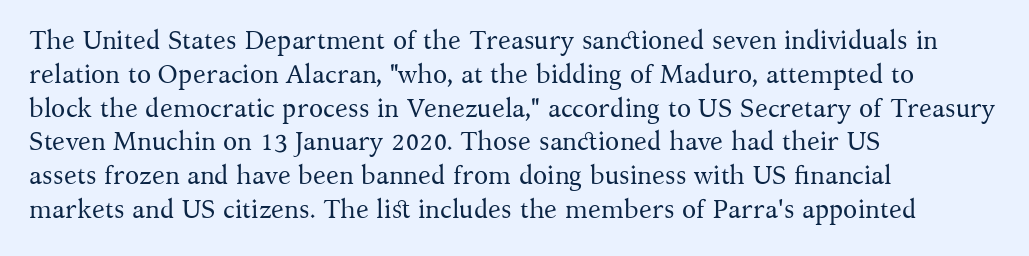
Descenders are the only things crossing below the line. Vertical strokes here are truly vertical. Compared with typical paragraphs, the rows here are spaced about the same. The setting favours the left margin, as ordinary paragraphs usually do.
